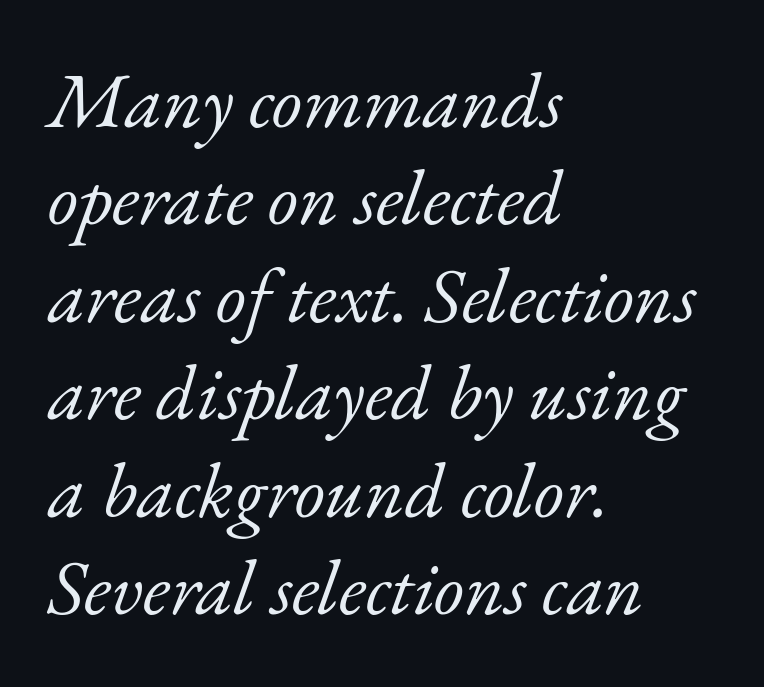
{"serif": "yes", "italic": "yes", "lean": "right", "slant_degrees": 17, "bold": "no", "weight": "light", "width": "normal", "stroke_contrast": "low", "x_height": "small", "monospaced": "no", "underline": "no", "align": "left", "line_spacing": "normal", "line_spacing_ratio": 1.25, "letter_spacing": "normal", "letter_spacing_em": 0.0, "glyph_px": 78}
